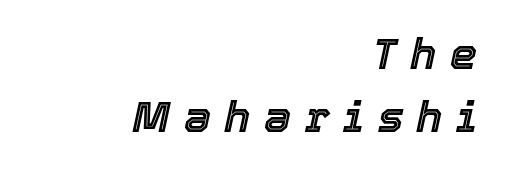
The image shows 43 px text type, italic (leaning right); set right-aligned, normal line spacing (1.46x), unusually wide letter spacing (+0.32 em), not underlined; a medium x-height.
